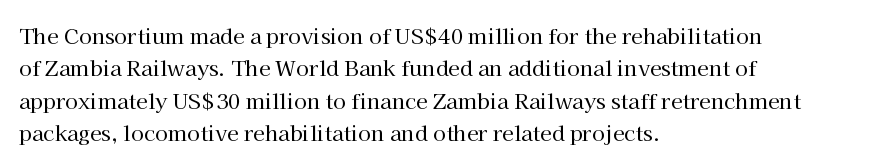
Words float on clear page, feet unadorned. Letters have the restrained weight of plain body copy at most. Horizontal alignment here is leftward, the default for most running prose. Whoever set this chose a conventional vertical rhythm. This sample uses an upright cut, with every glyph sitting square on the baseline.
